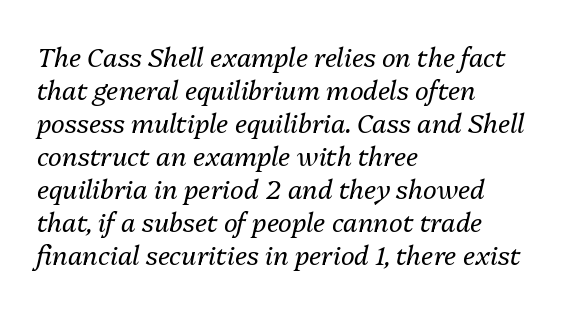
{"italic": "yes", "lean": "right", "slant_degrees": 13, "bold": "no", "underline": "no", "align": "left", "line_spacing": "normal", "line_spacing_ratio": 1.27, "letter_spacing": "normal", "letter_spacing_em": 0.0, "glyph_px": 26}
